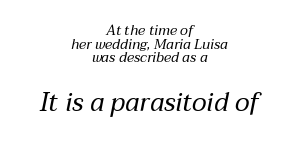
Each new line begins almost immediately beneath the previous one. The typography opts for an oblique posture over an upright one. Is the block centered? Yes — each line is placed symmetrically about the middle. Decoration check: the copy has no underline. The emphasis by scale lands on block number two, below. Characters follow at the spacing the type designer built in.
